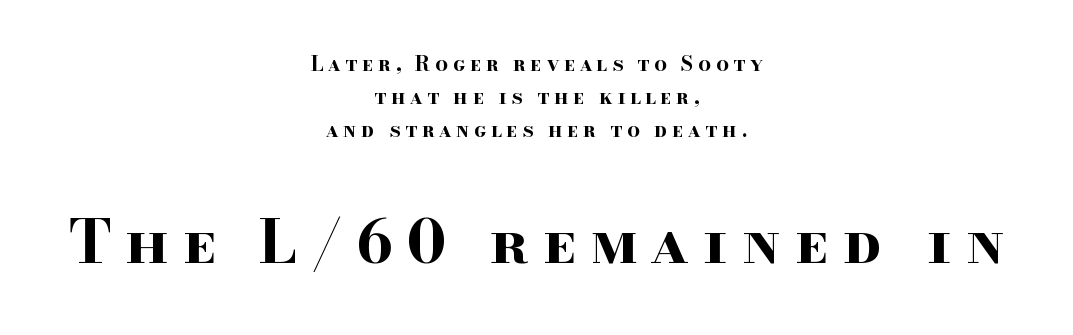
Q: Is the text bold? A: Yes.
Q: Is the text italic (slanted)? A: No, it is upright.
Q: Is the typeface a serif or a sans-serif typeface? A: Serif.
Q: Is the text underlined? A: No.
Q: How is the paragraph aligned? A: Centered.
Q: Is the spacing between letters normal or unusually wide? A: Unusually wide.
Q: Is the spacing between lines tight, normal or loose? A: Normal.
Q: Which block of text is set in a larger size, the first (top) or the second (bottom)? A: The second (bottom) one.
Q: Width (condensed, normal, or wide)? A: Wide.
Q: Stroke contrast? A: High.
Q: x-height? A: Small.
Q: Monospaced? A: No.
